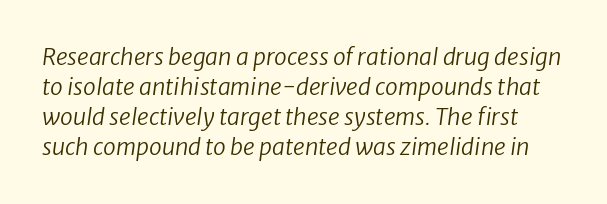
The face used here has a pronounced slope to its letters. Does the leading feel generous? No, just average. Look at the tracking — it's just the regular setting, nothing added. The space beneath each line is pristine and unruled.
